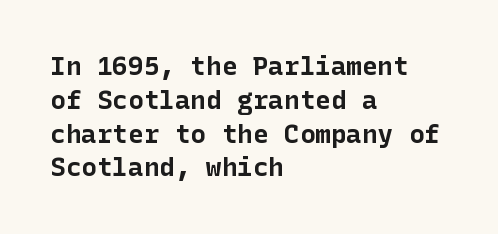
Q: Is the text bold? A: Yes.
Q: Is the text italic (slanted)? A: No, it is upright.
Q: Is the text underlined? A: No.
Q: How is the paragraph aligned? A: Left-aligned.
Q: Is the spacing between letters normal or unusually wide? A: Normal.
Q: Is the spacing between lines tight, normal or loose? A: Normal.
